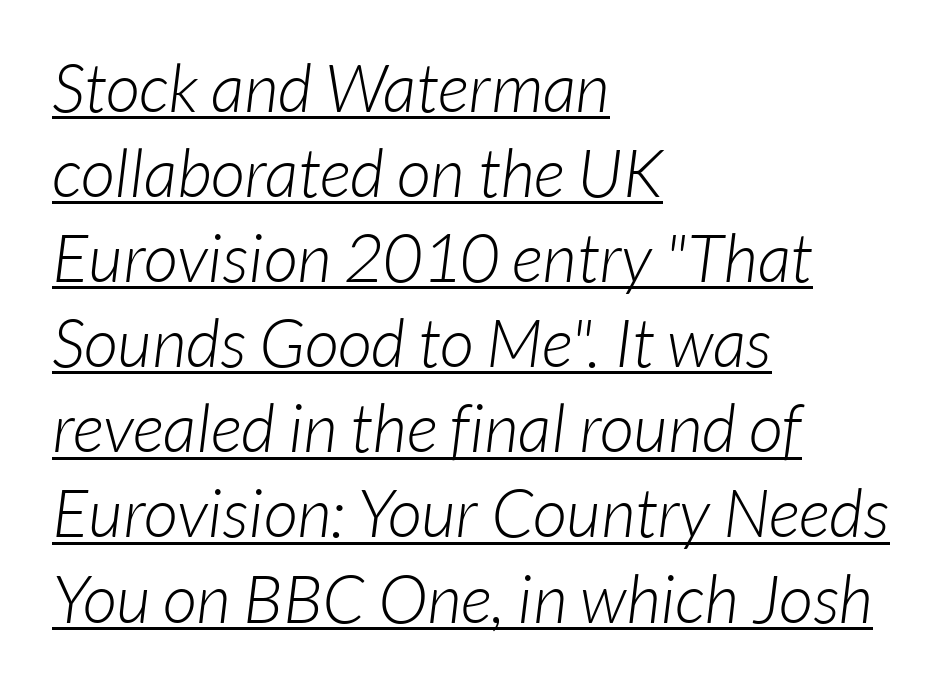
The image shows 67 px light sans-serif type; set left-aligned, normal line spacing (1.27x), normal letter spacing, underlined; low stroke contrast and a medium x-height.
